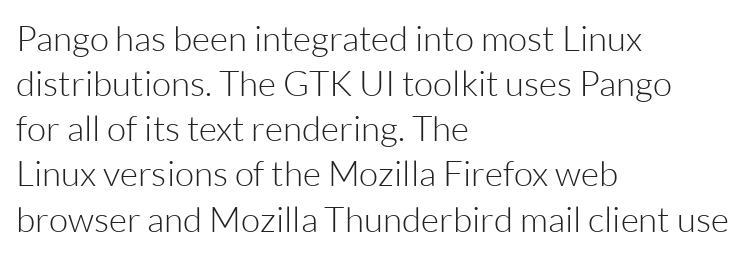
The passage shown is not underscored anywhere. Students, observe: this is what conventionally led text looks like. Each letter keeps its own natural width here, so spacing adapts to shape. Are there feet on the stems? There aren't — it's a sans. These glyphs show unthickened strokes, regular width or finer. How are the letters spaced? Ordinarily, with no added tracking.
